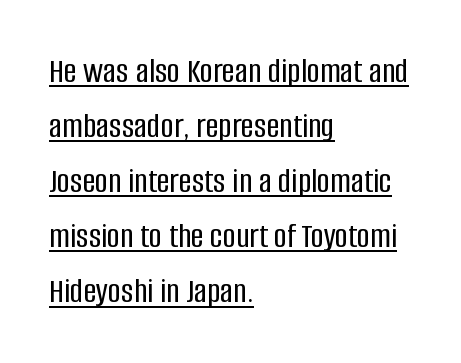
{"serif": "no", "italic": "no", "width": "condensed", "stroke_contrast": "low", "x_height": "large", "monospaced": "no", "underline": "yes", "align": "left", "line_spacing": "normal", "line_spacing_ratio": 1.53, "letter_spacing": "normal", "letter_spacing_em": 0.0, "glyph_px": 36}
